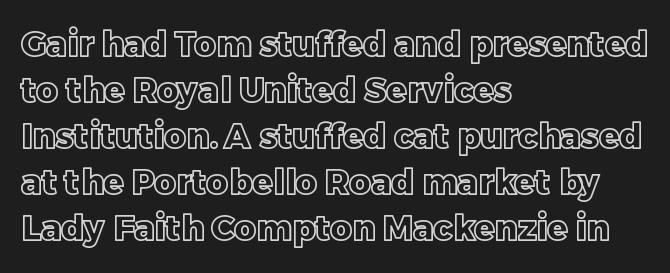
The image shows 34 px text type, upright; set left-aligned, normal line spacing (1.35x), normal letter spacing, not underlined; a large x-height.
